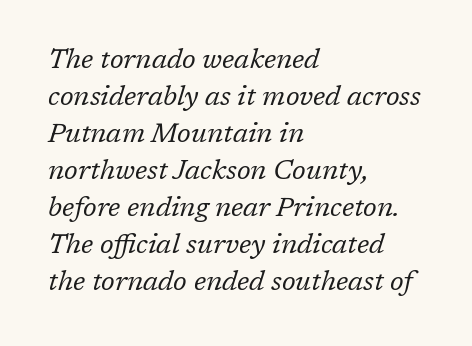
Students, note that the glyphs here touch the page at normal intervals. One-word summary of the alignment: left. A typesetter would mark this as italic. A quiet, ordinary-to-light weight characterises the typeface. This block has exactly the height ordinary leading produces. The words here are not underlined.
